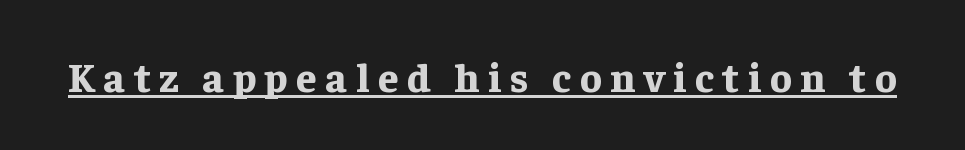
The face used here is rendered with a markedly widened letterfit. Strong, thick strokes mark this as bold type. The letters advance in unequal steps, a hallmark of proportional type. Underline: present.
